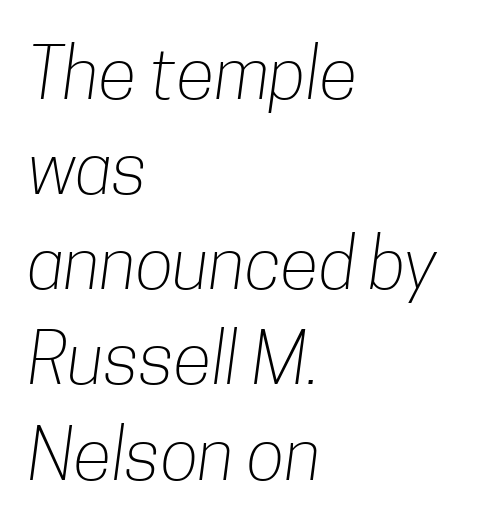
Q: Is the text bold? A: No.
Q: Is the typeface a serif or a sans-serif typeface? A: Sans-serif.
Q: Is the text underlined? A: No.
Q: How is the paragraph aligned? A: Left-aligned.
Q: Is the spacing between letters normal or unusually wide? A: Normal.
Q: Is the spacing between lines tight, normal or loose? A: Normal.
Q: Width (condensed, normal, or wide)? A: Condensed.
Q: Stroke contrast? A: Low.
Q: x-height? A: Medium.
Q: Monospaced? A: No.
